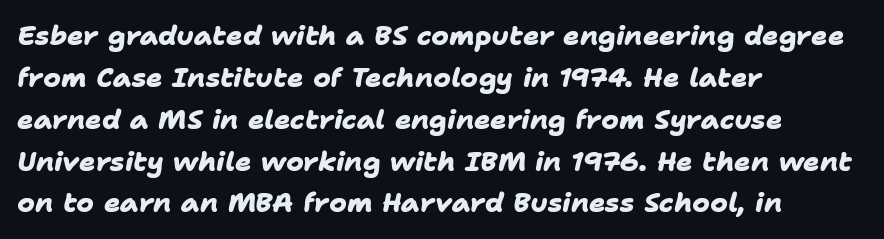
Every row of glyphs begins at an identical x-position on the left. Just letters on the line, the space beneath them empty. This block has exactly the height ordinary leading produces. The rendering uses a bold face; every stroke is thick and dark.
